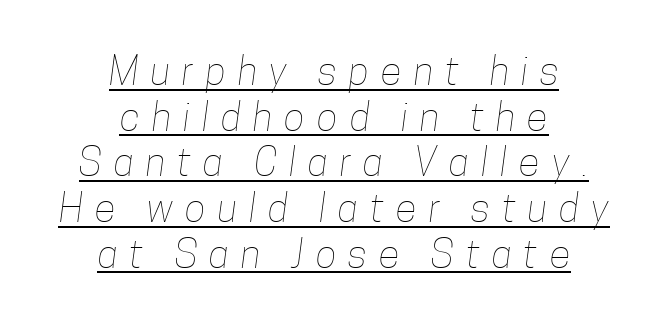
The image shows 39 px thin, condensed type; set centered, line spacing 1.17x, unusually wide letter spacing (+0.31 em), underlined; low stroke contrast and a medium x-height.
